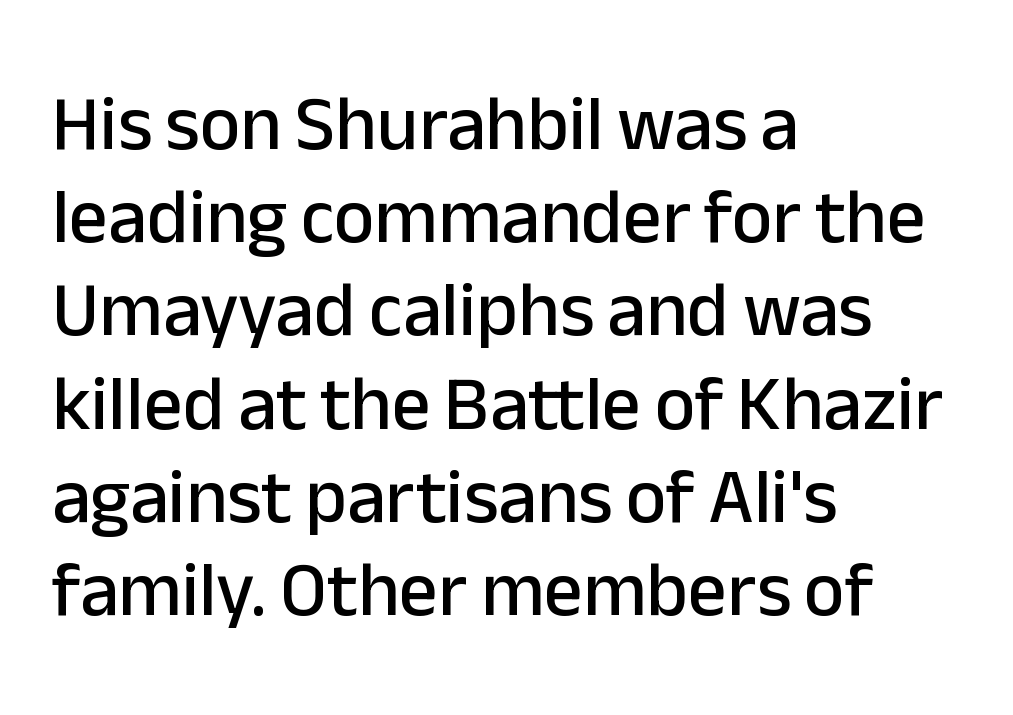
The paragraph shown leans on its left margin. The letters stand upright; this is a roman face. Each word holds together tightly as a unit, with standard inter-letter gaps. The zone under the glyphs is completely vacant. Stroke terminals: plain, sans-serif.
